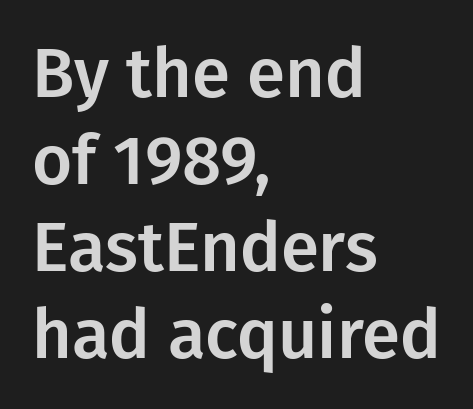
{"serif": "no", "italic": "no", "width": "normal", "stroke_contrast": "low", "x_height": "medium", "monospaced": "no", "underline": "no", "align": "left", "line_spacing": "normal", "line_spacing_ratio": 1.26, "letter_spacing": "normal", "letter_spacing_em": 0.0, "glyph_px": 69}
